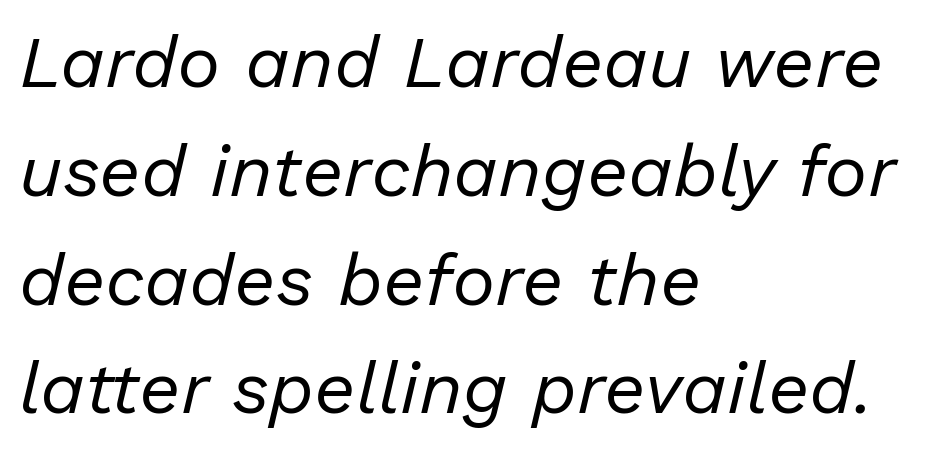
{"italic": "yes", "lean": "right", "slant_degrees": 13, "bold": "no", "weight": "regular", "width": "normal", "stroke_contrast": "low", "x_height": "medium", "monospaced": "no", "underline": "no", "align": "left", "line_spacing": "normal", "line_spacing_ratio": 1.49, "letter_spacing": "normal", "letter_spacing_em": 0.0, "glyph_px": 73}
